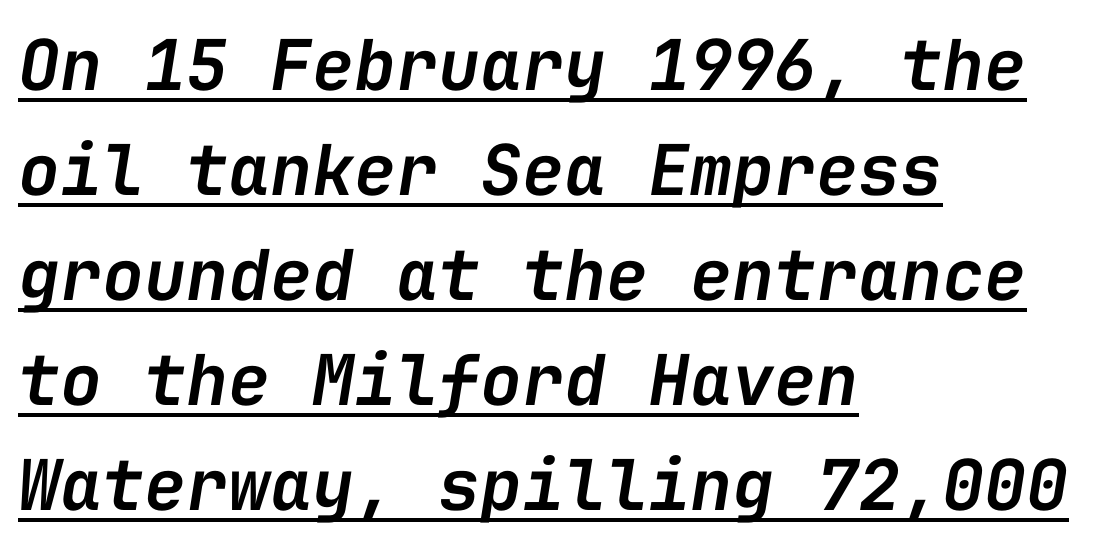
The image shows 70 px semibold type, italic (leaning right), monospaced; set left-aligned, normal line spacing (1.5x), normal letter spacing, underlined; low stroke contrast and a medium x-height.
